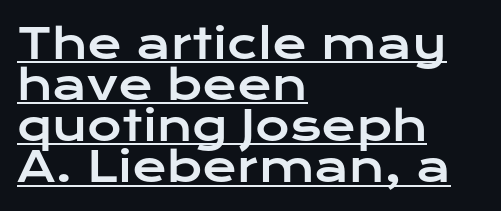
Type style note: lacks serifs. This block would grow much taller if given ordinary leading; it's compressed now. One-word summary of the alignment: left. Character widths vary here, with narrow letters taking less room than wide ones. Posture: upright roman. You could call the tracking neutral — neither tight nor loose.
